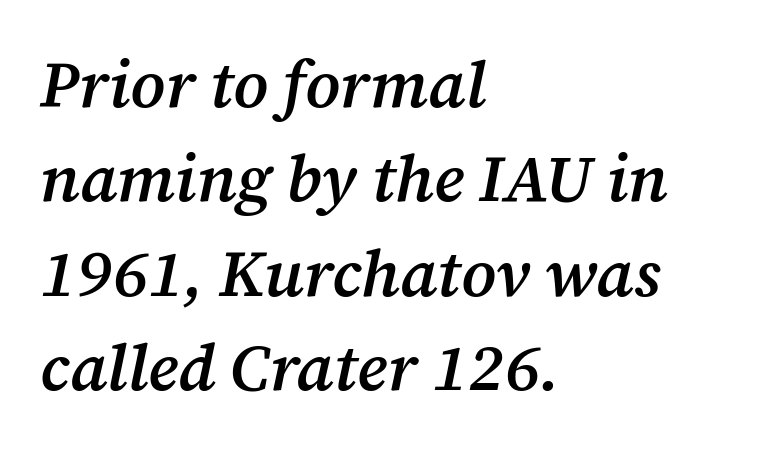
Notice how descenders clear the ascenders below comfortably — that's standard leading. Type without underlining. Is this a sans? No — the strokes have serifs. There is no visible air inserted between adjacent glyphs. Note the varied advance widths — an 'i' is clearly narrower than an 'm'. Students, this is semibold: more ink than regular, less than bold.
